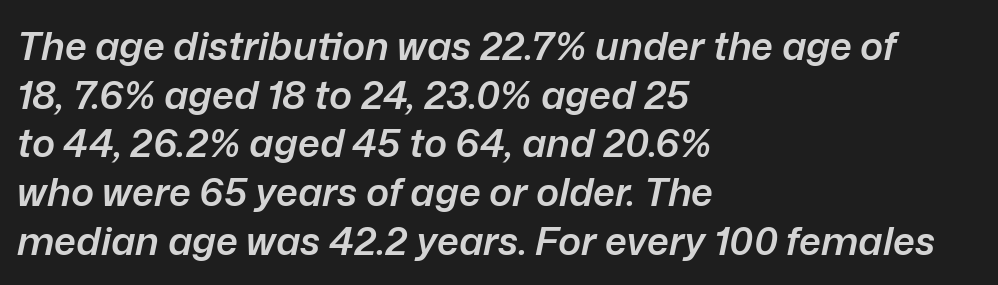
The typesetter chose a ragged-right arrangement here. Spacing between characters is what you'd get straight out of the box. Strokes here are thickened, but only to semibold level. Designer's note — italics engaged. Decoration check: the copy has no underline. Vertical spacing — default.
